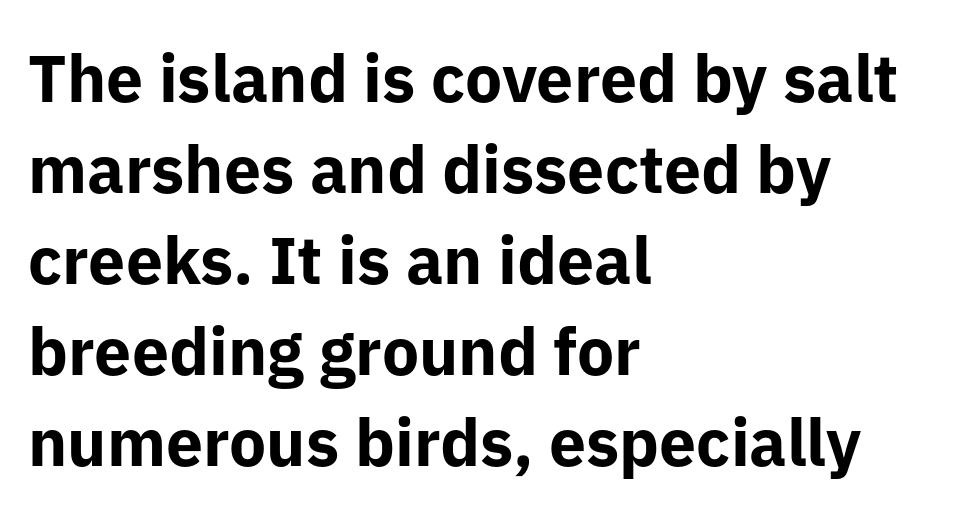
{"serif": "no", "italic": "no", "bold": "yes", "weight": "bold", "width": "normal", "stroke_contrast": "low", "x_height": "medium", "monospaced": "no", "underline": "no", "align": "left", "line_spacing": "normal", "line_spacing_ratio": 1.38, "letter_spacing": "normal", "letter_spacing_em": 0.0, "glyph_px": 66}
